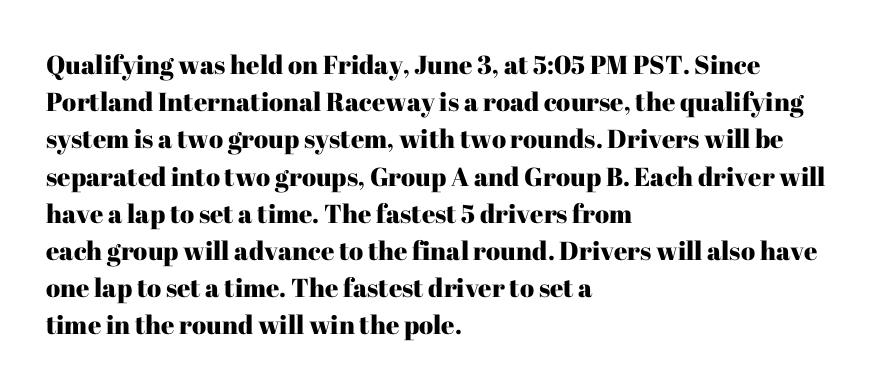
Q: Is the text italic (slanted)? A: No, it is upright.
Q: Is the text underlined? A: No.
Q: How is the paragraph aligned? A: Left-aligned.
Q: Is the spacing between letters normal or unusually wide? A: Normal.
Q: Is the spacing between lines tight, normal or loose? A: Normal.
